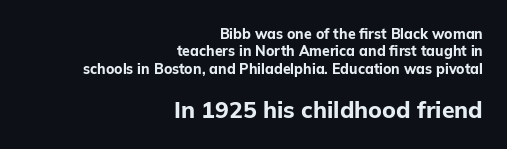
The image shows 23 px bold type, upright; set right-aligned, line spacing 1.24x, normal letter spacing, not underlined; the second (bottom) block is 1.64x larger.
